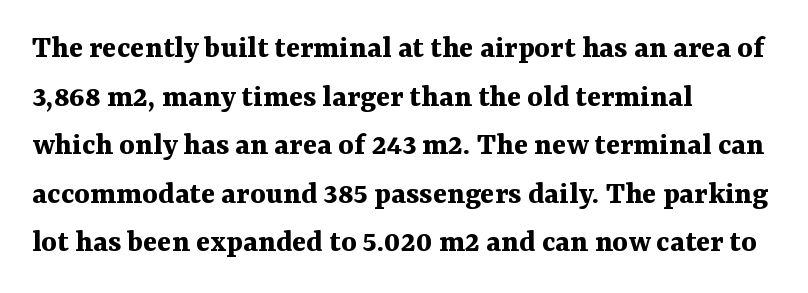
Regarding leading, the lines here are spaced in the standard way. The characters display serif detailing at their extremities. The letters advance in unequal steps, a hallmark of proportional type. These words are printed bold, with thick strokes throughout. It's the straight-up-and-down kind of type. If you drew a ruler down the left edge, every line would touch it.
